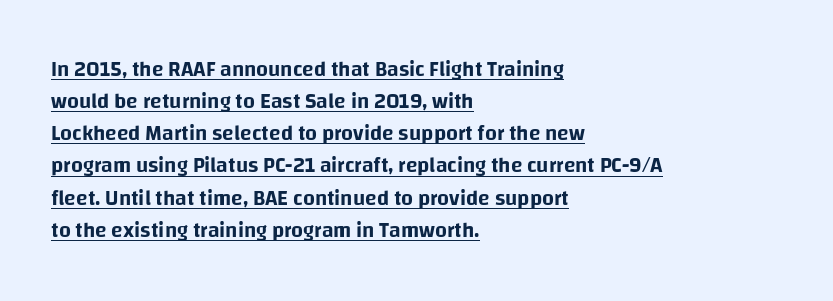
Q: Is the text italic (slanted)? A: No, it is upright.
Q: Is the text underlined? A: Yes.
Q: How is the paragraph aligned? A: Left-aligned.
Q: Is the spacing between letters normal or unusually wide? A: Normal.
Q: Is the spacing between lines tight, normal or loose? A: Normal.
